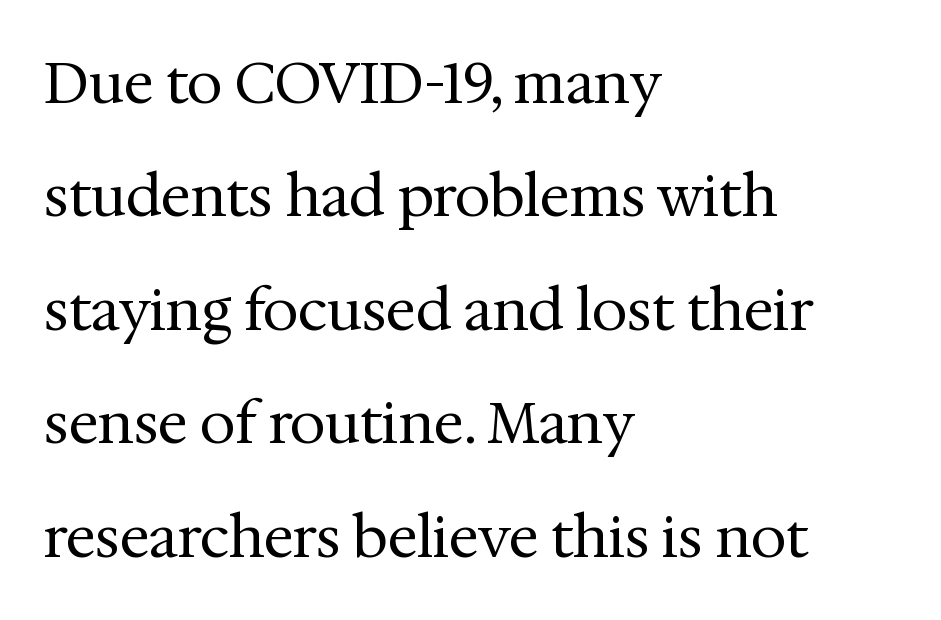
Q: Is the text bold? A: No.
Q: Is the text italic (slanted)? A: No, it is upright.
Q: Is the typeface a serif or a sans-serif typeface? A: Serif.
Q: Is the text underlined? A: No.
Q: How is the paragraph aligned? A: Left-aligned.
Q: Is the spacing between letters normal or unusually wide? A: Normal.
Q: Is the spacing between lines tight, normal or loose? A: Loose.
Q: Width (condensed, normal, or wide)? A: Normal.
Q: Stroke contrast? A: Medium.
Q: x-height? A: Medium.
Q: Monospaced? A: No.
